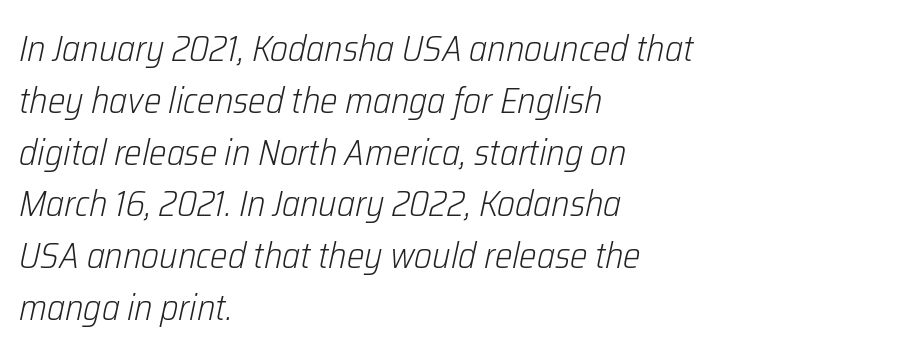
Q: Is the text bold? A: No.
Q: Is the text italic (slanted)? A: Yes, it leans right by about 12 degrees.
Q: Is the text underlined? A: No.
Q: How is the paragraph aligned? A: Left-aligned.
Q: Is the spacing between letters normal or unusually wide? A: Normal.
Q: Is the spacing between lines tight, normal or loose? A: Normal.
Q: Width (condensed, normal, or wide)? A: Condensed.
Q: Stroke contrast? A: Low.
Q: x-height? A: Medium.
Q: Monospaced? A: No.
